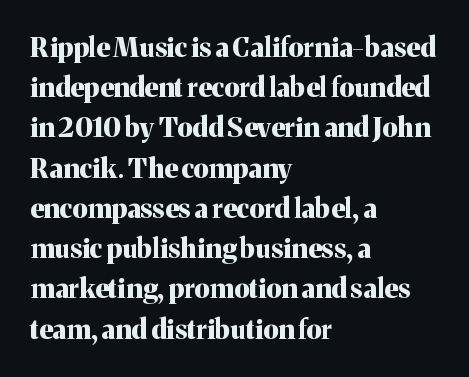
{"italic": "no", "bold": "yes", "underline": "no", "align": "left", "line_spacing": "normal", "line_spacing_ratio": 1.49, "letter_spacing": "normal", "letter_spacing_em": 0.0, "glyph_px": 27}
